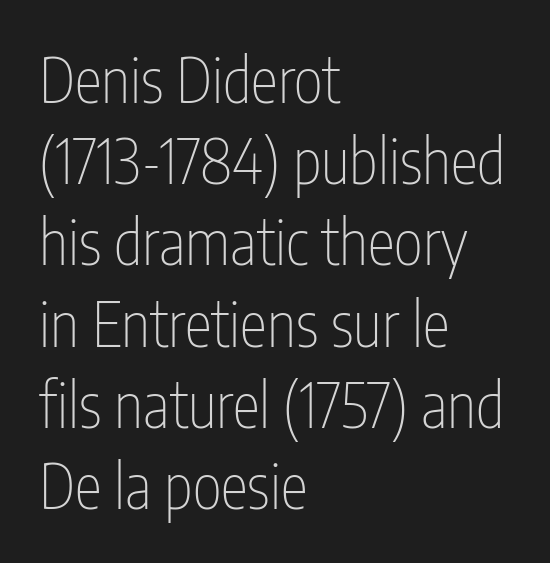
Stroke thickness stays within the range of a standard reading face or lighter. A sans-serif font was chosen for this passage. A normal amount of white space separates one row of letters from the next. A roman cut, with each character standing at attention.
